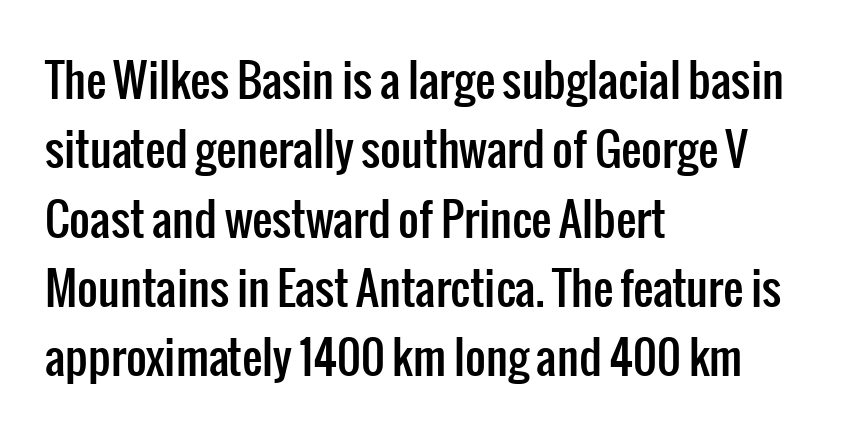
The setting favours the left margin, as ordinary paragraphs usually do. Is there any slant? The stems are plumb. The area under the type is left untouched. These lines sit exactly where default settings would place them.
